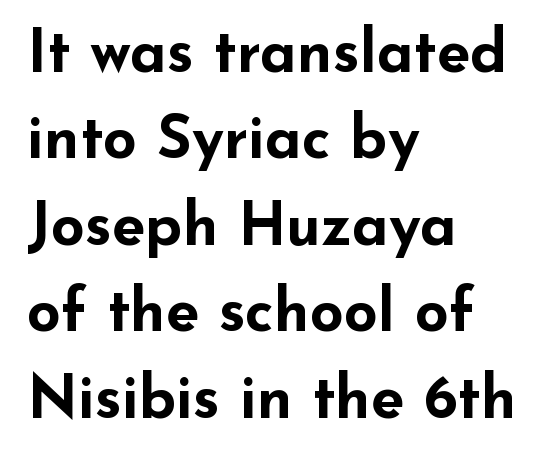
{"serif": "no", "italic": "no", "bold": "yes", "weight": "bold", "width": "wide", "stroke_contrast": "low", "x_height": "small", "monospaced": "no", "underline": "no", "align": "left", "line_spacing": "normal", "line_spacing_ratio": 1.44, "letter_spacing": "normal", "letter_spacing_em": 0.0, "glyph_px": 60}
